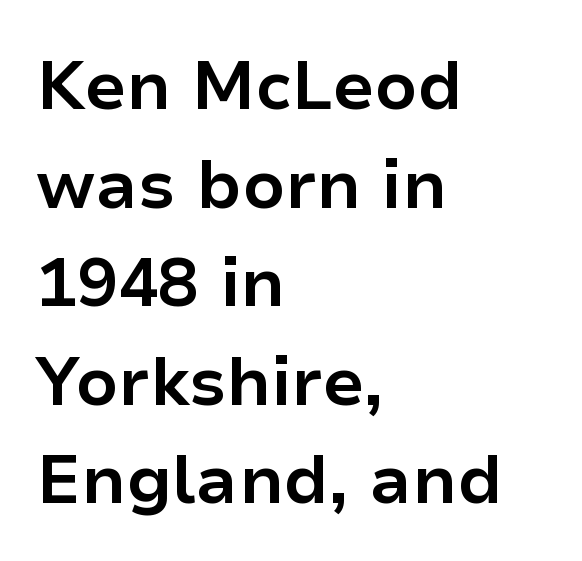
Typographically, this falls in the sans-serif category. Each row of text sits above clean, open space. These lines were composed using upright roman letters. The face used here has the dense, thick strokes of a bold.
